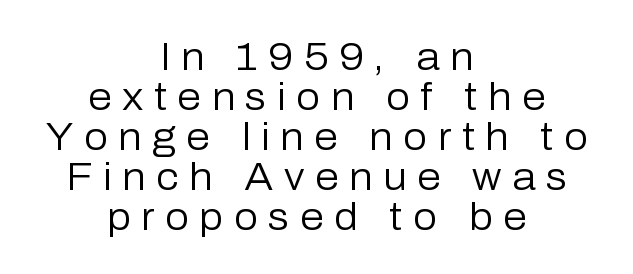
The image shows 38 px regular-weight sans-serif type, upright; set centered, tight line spacing (1.05x), unusually wide letter spacing (+0.28 em), not underlined; low stroke contrast and a medium x-height.
